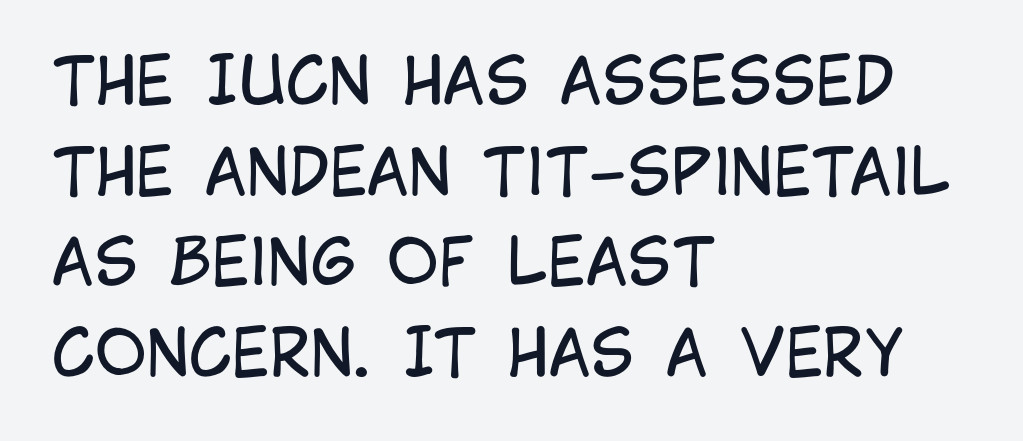
The typesetting does not lean heavy: it is not bold. Any mark beneath the type? The region is blank. The face used here is rendered with its standard letterfit. To sum up the face: it is a sans, with no serifs.
